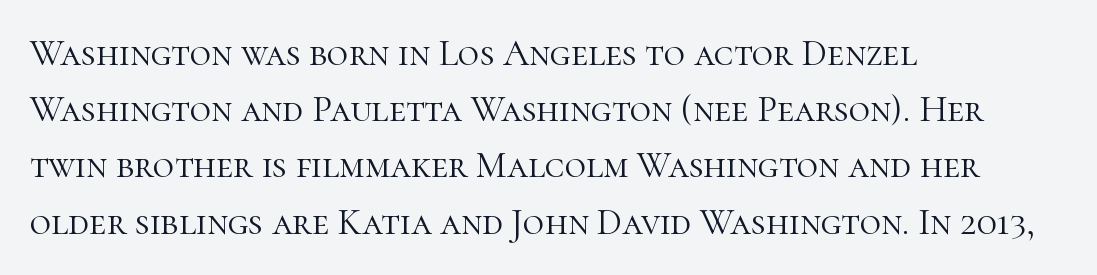
{"serif": "yes", "italic": "no", "bold": "no", "weight": "light", "width": "normal", "stroke_contrast": "high", "x_height": "medium", "monospaced": "no", "underline": "no", "align": "left", "line_spacing": "normal", "line_spacing_ratio": 1.52, "letter_spacing": "normal", "letter_spacing_em": 0.0, "glyph_px": 37}
